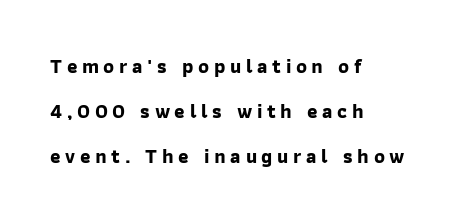
Each word looks stretched out because of the extra space between its letters. The area under the type is left untouched. Widely set lines give the paragraph a tall, airy silhouette. The paragraph shown leans on its left margin. Compared with an ordinary text face, these strokes are far heavier — a full bold.
